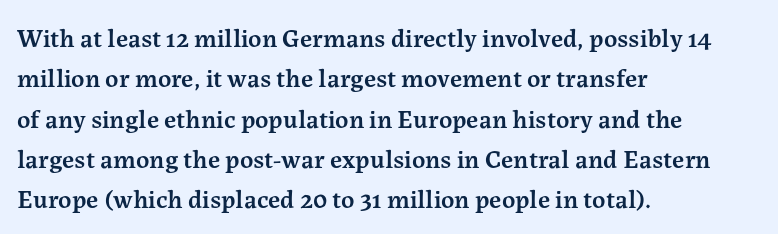
Q: Is the text bold? A: Semi-bold.
Q: Is the text italic (slanted)? A: No, it is upright.
Q: Is the text underlined? A: No.
Q: How is the paragraph aligned? A: Left-aligned.
Q: Is the spacing between letters normal or unusually wide? A: Normal.
Q: Is the spacing between lines tight, normal or loose? A: Normal.
